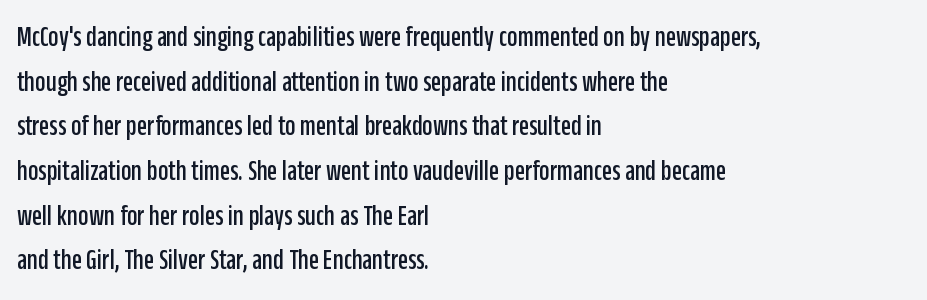
The image shows 29 px condensed sans-serif type, upright; set left-aligned, normal line spacing (1.54x), normal letter spacing, not underlined; low stroke contrast and a large x-height.
